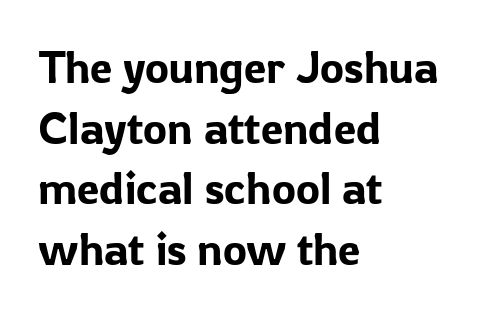
The image shows 45 px sans-serif type, upright; set left-aligned, normal line spacing (1.35x), normal letter spacing, not underlined; low stroke contrast and a medium x-height.
